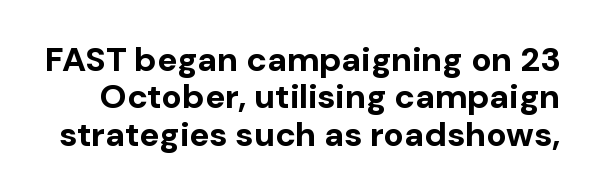
Is this a sans? Yes — the strokes have no serifs. Ordinary non-slanted type is in use. Beneath every word, the page is bare. The letterforms sit shoulder to shoulder at normal distance. The face used here is proportionally spaced, like ordinary book or web type. Pretty heavy lettering here — definitely bold.
